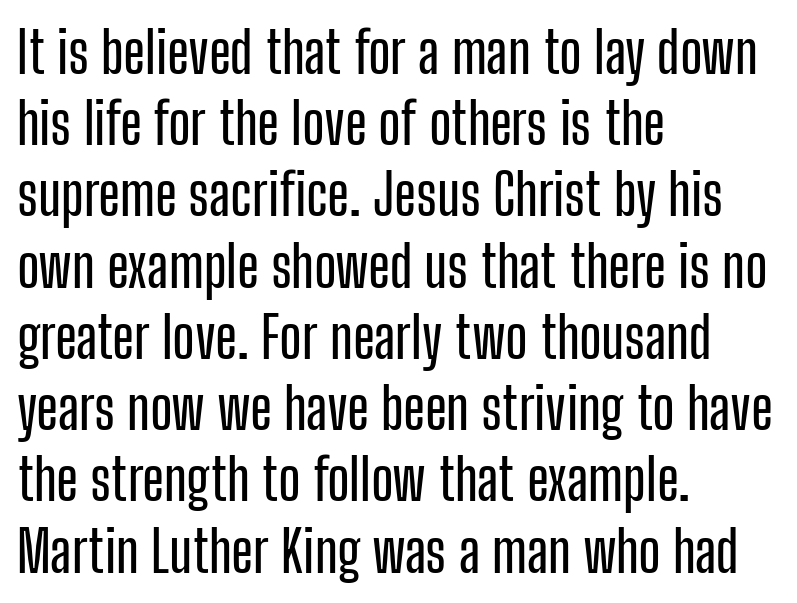
The image shows 57 px condensed sans-serif type, upright; set left-aligned, normal line spacing (1.25x), normal letter spacing, not underlined; low stroke contrast and a medium x-height.
